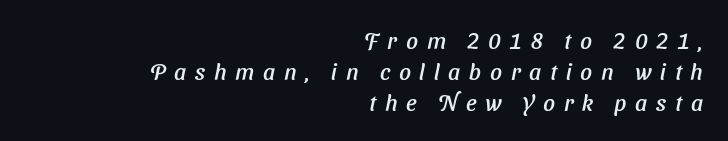
The image shows 23 px text type, italic (leaning right); set right-aligned, normal line spacing (1.34x), unusually wide letter spacing (+0.38 em), not underlined.
